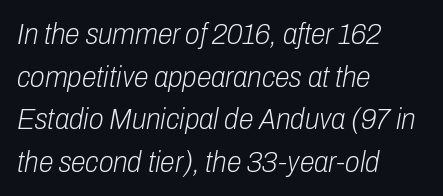
There's an unmistakable incline to the writing here. The line-height multiplier appears to be the usual default. The font sits on the lighter half of the weight spectrum, regular included. Letter spacing: default. Clear beneath every line of the passage. These lines are set flush left with a ragged right edge.
